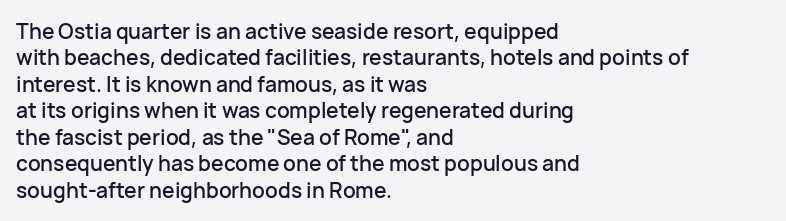
Q: Is the text italic (slanted)? A: No, it is upright.
Q: Is the text underlined? A: No.
Q: How is the paragraph aligned? A: Left-aligned.
Q: Is the spacing between letters normal or unusually wide? A: Normal.
Q: Is the spacing between lines tight, normal or loose? A: Normal.
